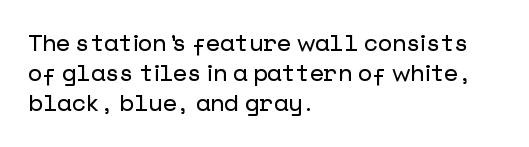
{"italic": "no", "underline": "no", "align": "left", "line_spacing": "normal", "line_spacing_ratio": 1.31, "letter_spacing": "normal", "letter_spacing_em": 0.0, "glyph_px": 23}
